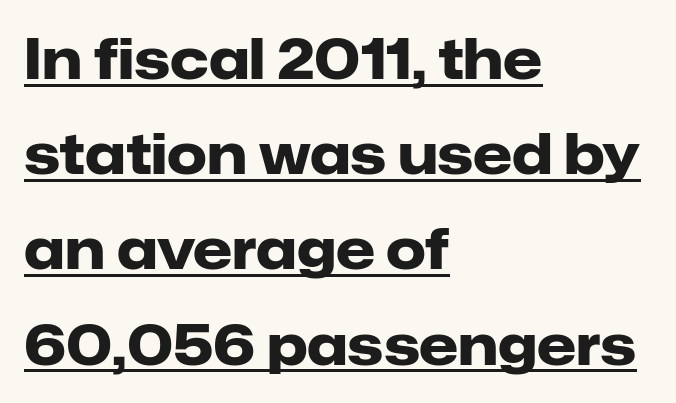
{"serif": "no", "italic": "no", "bold": "yes", "weight": "heavy", "width": "normal", "stroke_contrast": "low", "x_height": "medium", "monospaced": "no", "underline": "yes", "align": "left", "line_spacing": "normal", "line_spacing_ratio": 1.7, "letter_spacing": "normal", "letter_spacing_em": 0.0, "glyph_px": 56}
